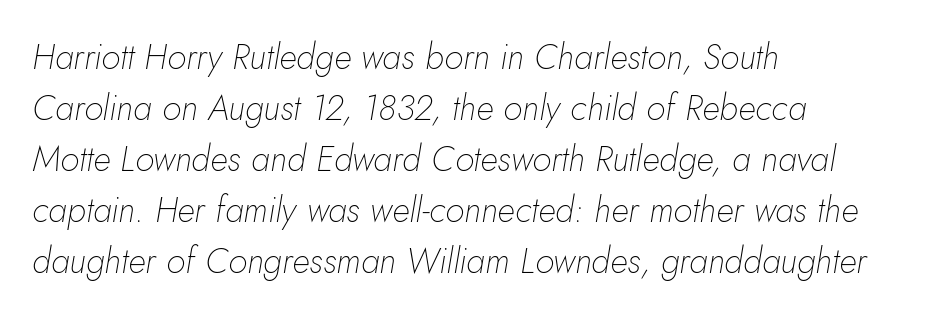
Q: Is the text bold? A: No.
Q: Is the text italic (slanted)? A: Yes, it leans right by about 10 degrees.
Q: Is the text underlined? A: No.
Q: How is the paragraph aligned? A: Left-aligned.
Q: Is the spacing between letters normal or unusually wide? A: Normal.
Q: Is the spacing between lines tight, normal or loose? A: Normal.
Q: Width (condensed, normal, or wide)? A: Normal.
Q: Stroke contrast? A: Low.
Q: x-height? A: Small.
Q: Monospaced? A: No.
